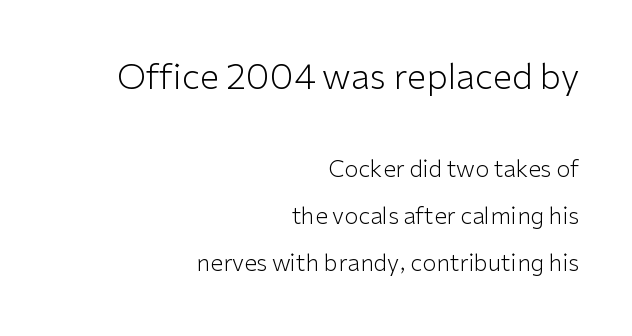
The image shows 35 px light sans-serif type, upright; set right-aligned, loose line spacing (2.05x), normal letter spacing, not underlined; the first (top) block is 1.52x larger; low stroke contrast and a medium x-height.
